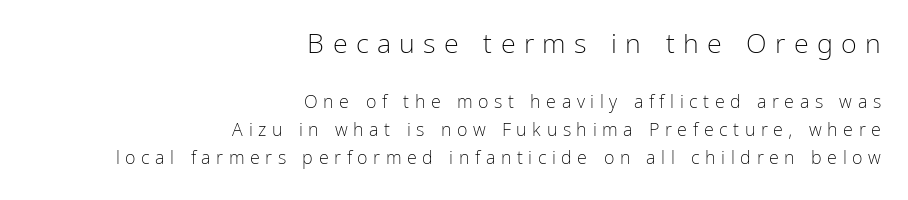
Someone cranked the tracking dial way up on this one. The rendering anchors every line to the right-hand side. A normal amount of white space separates one row of letters from the next. Nope, not italic — everything's standing straight. Stems and bowls with no extra thickness — not bold.
